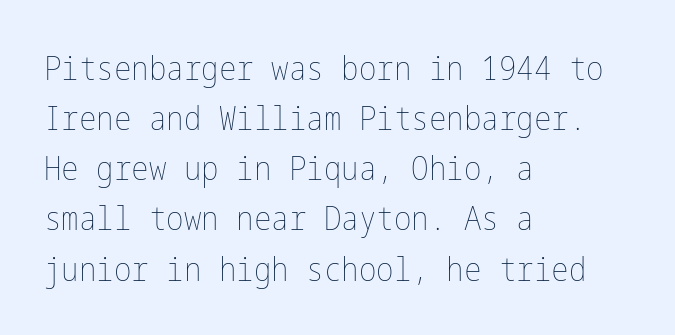
{"italic": "no", "bold": "no", "weight": "thin", "width": "condensed", "stroke_contrast": "low", "x_height": "medium", "underline": "no", "align": "left", "line_spacing": "normal", "line_spacing_ratio": 1.52, "letter_spacing": "normal", "letter_spacing_em": 0.0, "glyph_px": 33}
